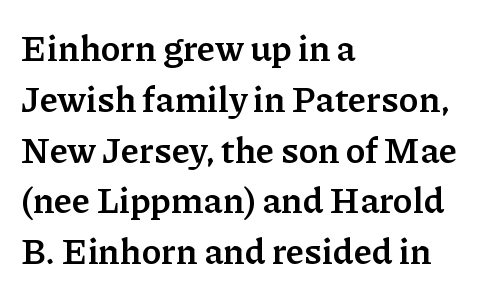
Q: Is the text bold? A: Yes.
Q: Is the text italic (slanted)? A: No, it is upright.
Q: Is the typeface a serif or a sans-serif typeface? A: Serif.
Q: Is the text underlined? A: No.
Q: How is the paragraph aligned? A: Left-aligned.
Q: Is the spacing between letters normal or unusually wide? A: Normal.
Q: Is the spacing between lines tight, normal or loose? A: Normal.
Q: Width (condensed, normal, or wide)? A: Normal.
Q: Stroke contrast? A: Low.
Q: x-height? A: Medium.
Q: Monospaced? A: No.
